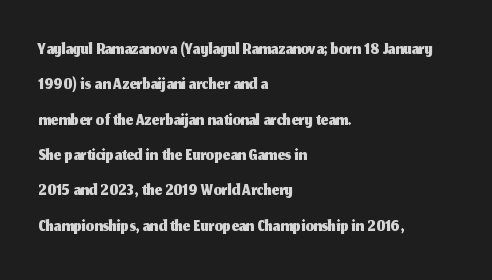
{"italic": "no", "underline": "no", "align": "left", "line_spacing": "normal", "line_spacing_ratio": 1.36, "letter_spacing": "normal", "letter_spacing_em": 0.0, "glyph_px": 26}
